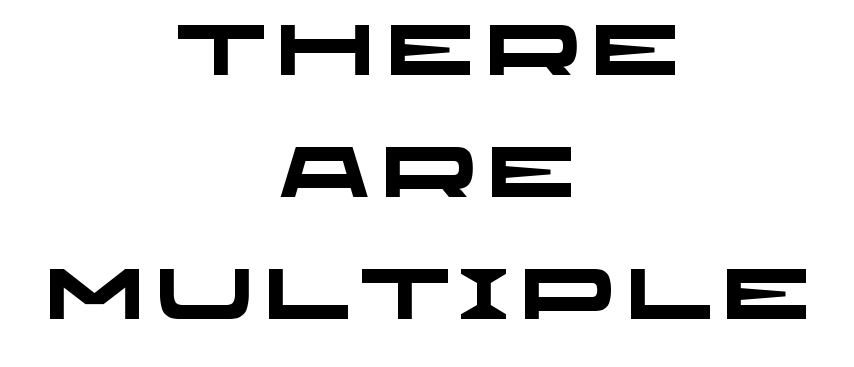
{"serif": "no", "bold": "yes", "weight": "heavy", "width": "wide", "stroke_contrast": "low", "x_height": "large", "monospaced": "no", "underline": "no", "align": "center", "line_spacing_ratio": 1.72, "glyph_px": 71}
